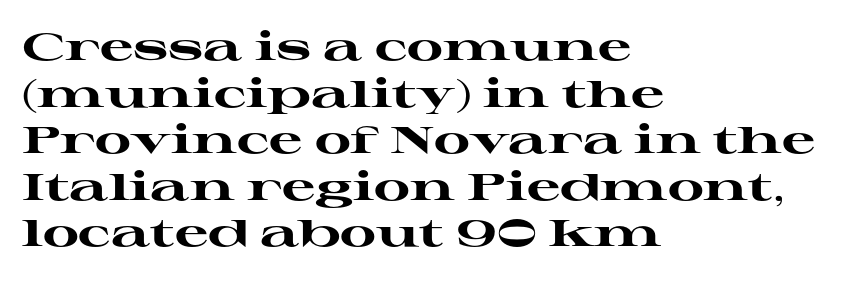
The image shows 37 px heavy, wide serif type, upright; set left-aligned, normal line spacing (1.26x), normal letter spacing, not underlined; high stroke contrast and a medium x-height.
